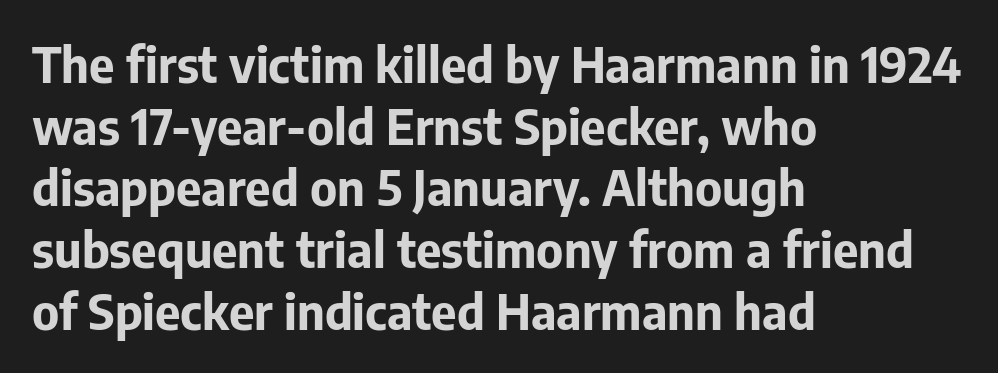
The image shows 49 px bold sans-serif type, upright; set left-aligned, normal line spacing (1.26x), normal letter spacing, not underlined; low stroke contrast and a medium x-height.
